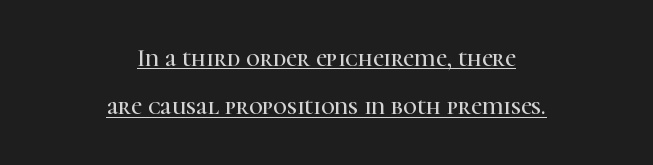
This rendering leaves character spacing at its baseline value. It's the straight-up-and-down kind of type. Layout note: lines centered. The space between consecutive lines is lavish. This rendering features underlined lettering.
